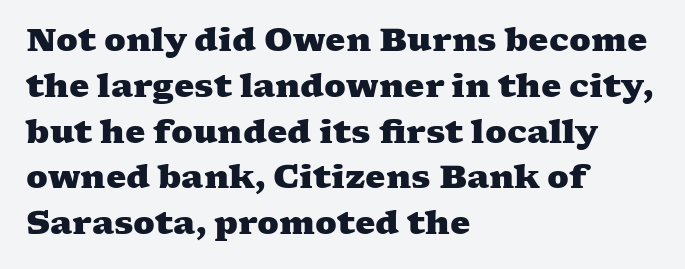
Q: Is the text bold? A: Yes.
Q: Is the typeface a serif or a sans-serif typeface? A: Serif.
Q: Is the text underlined? A: No.
Q: How is the paragraph aligned? A: Left-aligned.
Q: Is the spacing between letters normal or unusually wide? A: Normal.
Q: Is the spacing between lines tight, normal or loose? A: Normal.
Q: Width (condensed, normal, or wide)? A: Wide.
Q: Stroke contrast? A: Medium.
Q: x-height? A: Medium.
Q: Monospaced? A: No.
